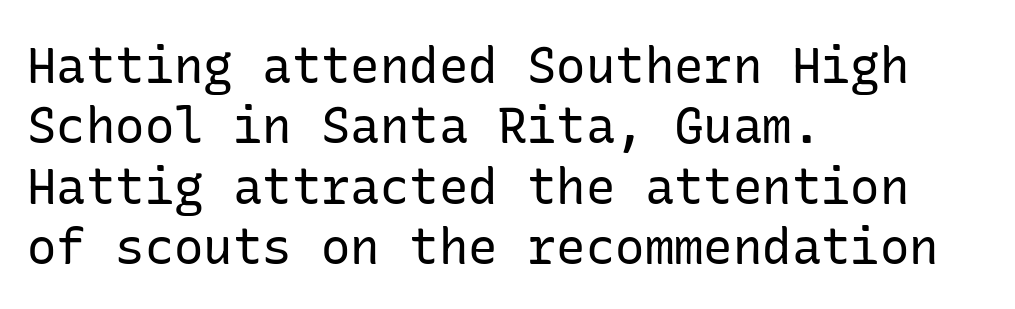
The rendering anchors every line to the left-hand side. Is the letter spacing exaggerated? No — it looks like the ordinary default. Serifs: no, the terminals of the letterforms are clean. No chunkiness to these letters — they're not bold. The typography opts for an upright posture over an oblique one. Descender tails drop into unmarked territory.
